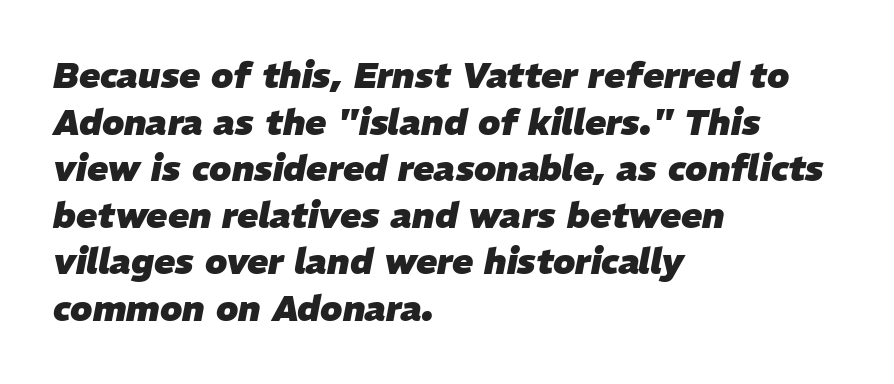
{"italic": "yes", "lean": "right", "slant_degrees": 11, "bold": "yes", "weight": "heavy", "width": "normal", "stroke_contrast": "low", "x_height": "medium", "monospaced": "no", "underline": "no", "align": "left", "line_spacing": "normal", "line_spacing_ratio": 1.33, "letter_spacing": "normal", "letter_spacing_em": 0.0, "glyph_px": 35}
